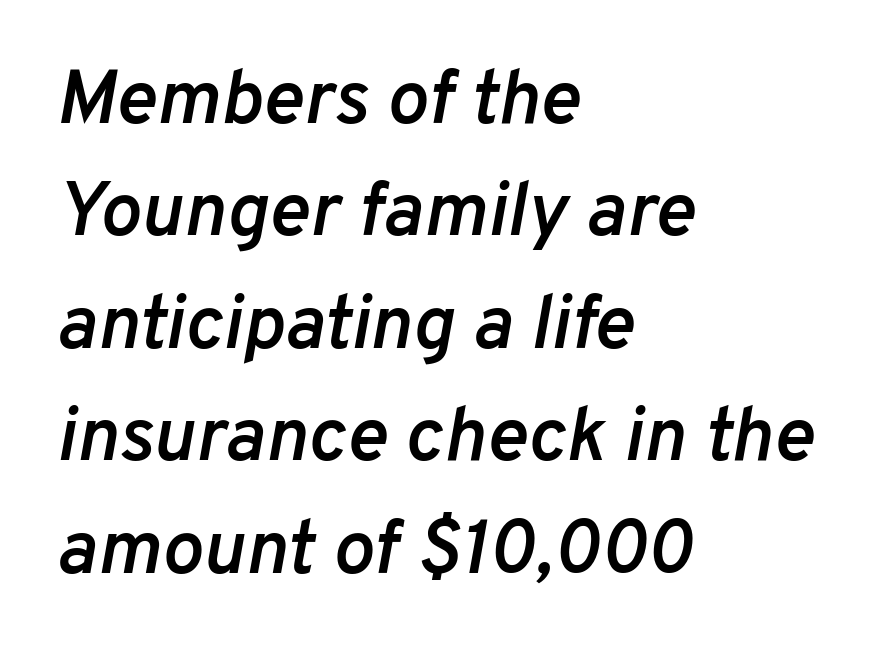
{"italic": "yes", "lean": "right", "slant_degrees": 10, "bold": "semi", "weight": "semibold", "width": "normal", "stroke_contrast": "low", "x_height": "medium", "monospaced": "no", "underline": "no", "align": "left", "line_spacing": "normal", "line_spacing_ratio": 1.46, "letter_spacing": "normal", "letter_spacing_em": 0.0, "glyph_px": 77}
